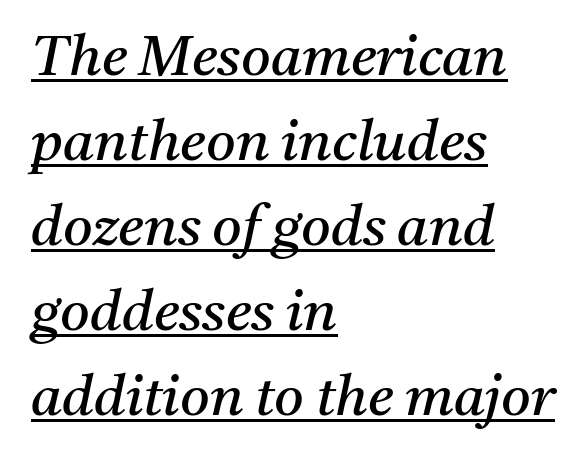
This sample has the flowing, uneven cadence of proportional lettering. If you drew a line through each stem, it would be angled. Compared with a centered layout, this one pins lines to the left instead. This is serif lettering, the kind often seen in printed books.
